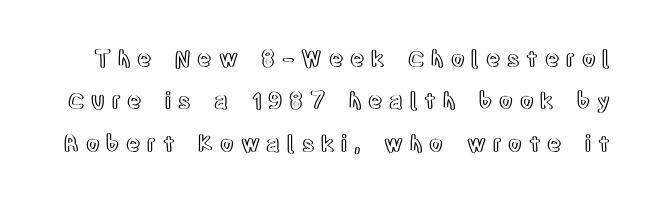
{"italic": "no", "underline": "no", "line_spacing": "loose", "line_spacing_ratio": 1.93, "letter_spacing": "wide", "letter_spacing_em": 0.31, "glyph_px": 22}
